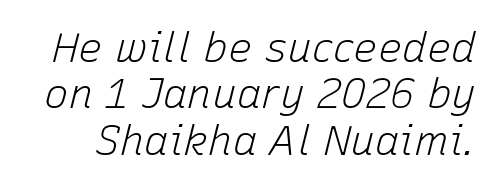
The image shows 41 px light type, italic (leaning right); set tight line spacing (1.13x), normal letter spacing, not underlined; low stroke contrast and a medium x-height.
